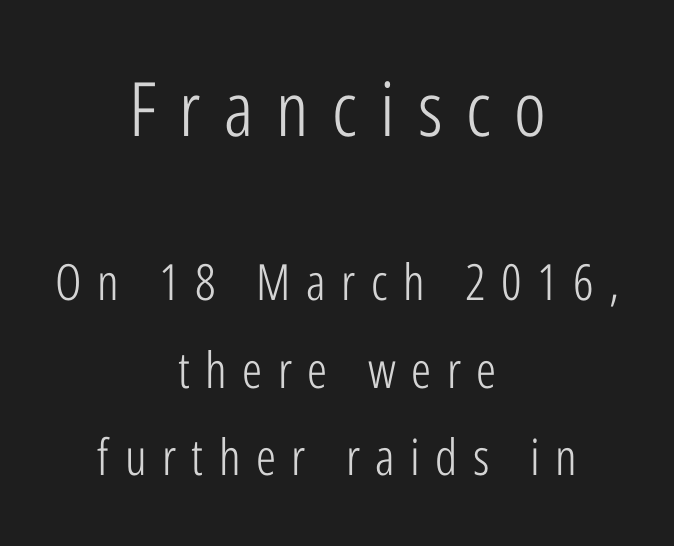
The image shows 75 px light, condensed sans-serif type, upright; set centered, line spacing 1.75x, unusually wide letter spacing (+0.31 em), not underlined; the first (top) block is 1.5x larger; low stroke contrast and a medium x-height.
